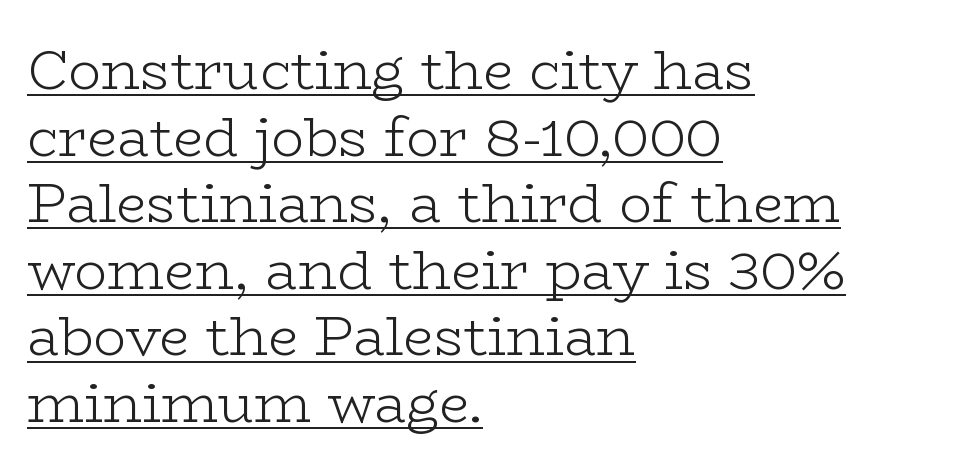
Each letter keeps its own natural width here, so spacing adapts to shape. This is not heavy type; no bold has been used. The typeface chosen for these lines features serifs. A student would call this left alignment; a typographer would say flush left, rag right. If you drew a line through each stem, it would be perfectly vertical. Look at the tracking — it's just the regular setting, nothing added.
